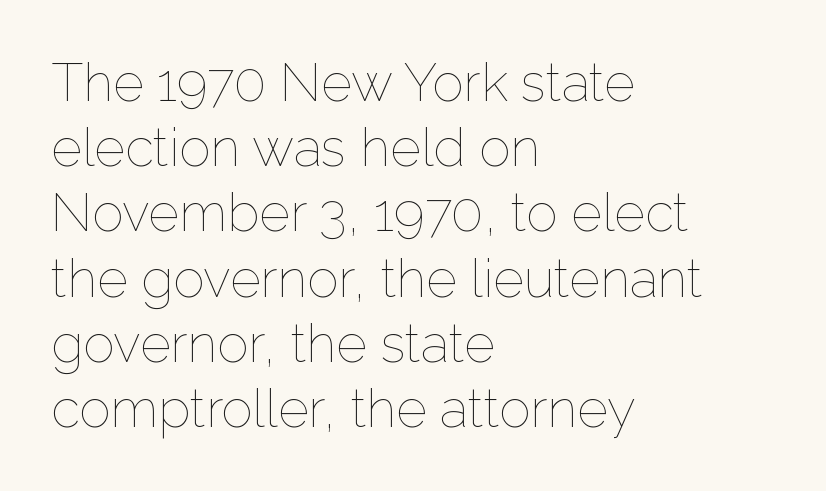
The string is rendered with underlining switched off. This is the regular roman posture of the typeface. This rendering uses left alignment, leaving the right contour irregular. Spacing verdict: proportional, widths tailored to each character. Characters follow at the spacing the type designer built in.
